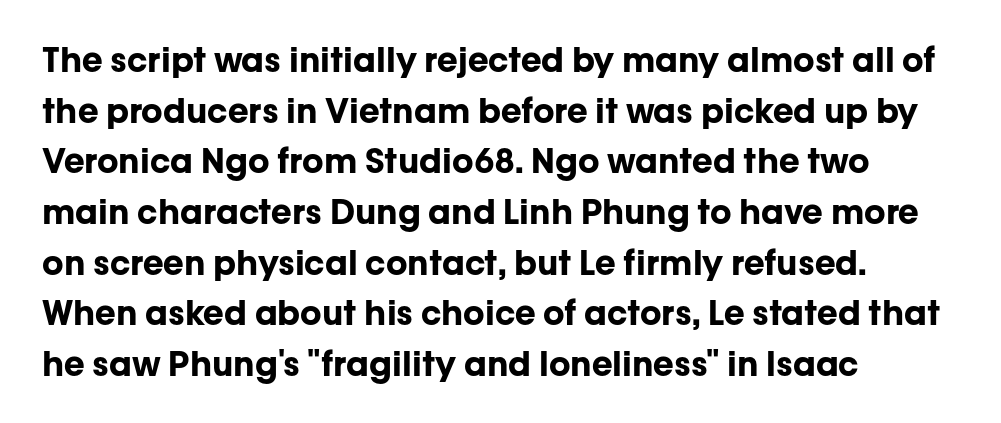
Regarding serifs, this sample does without them. This is the regular roman posture of the typeface. In terms of letterspacing, this is plain default setting. This sample is left-justified, so line endings fall wherever the words run out. The rendering uses natural spacing where letterforms have individual widths.
